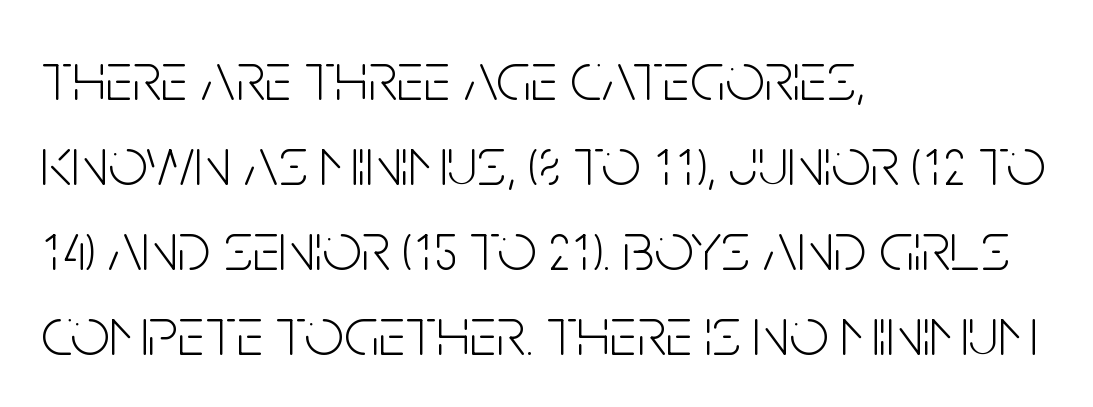
The image shows 69 px light, condensed sans-serif type, upright; set left-aligned, line spacing 1.23x, normal letter spacing, not underlined; low stroke contrast and a large x-height.
